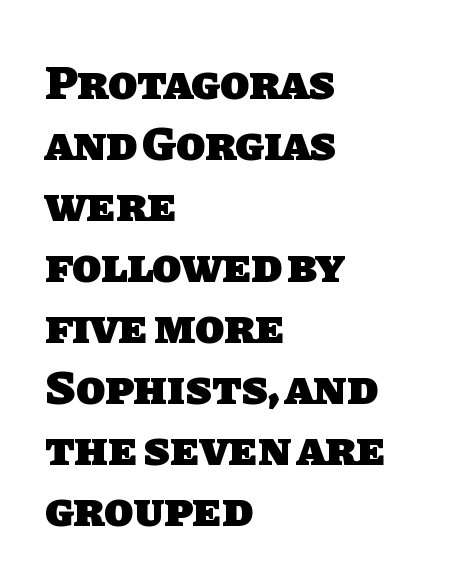
Q: Is the text bold? A: Yes.
Q: Is the typeface a serif or a sans-serif typeface? A: Sans-serif.
Q: Is the text underlined? A: No.
Q: How is the paragraph aligned? A: Left-aligned.
Q: Is the spacing between letters normal or unusually wide? A: Normal.
Q: Is the spacing between lines tight, normal or loose? A: Normal.
Q: Width (condensed, normal, or wide)? A: Normal.
Q: Stroke contrast? A: Low.
Q: x-height? A: Large.
Q: Monospaced? A: No.
